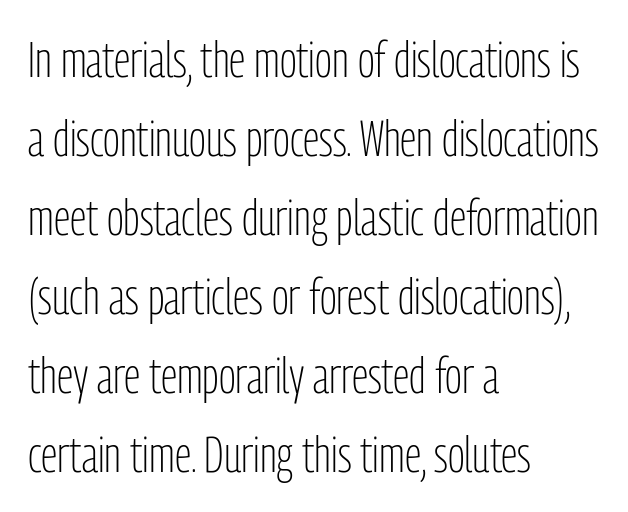
The image shows 50 px light, condensed sans-serif type, upright; set left-aligned, normal line spacing (1.58x), normal letter spacing, not underlined; low stroke contrast and a medium x-height.
